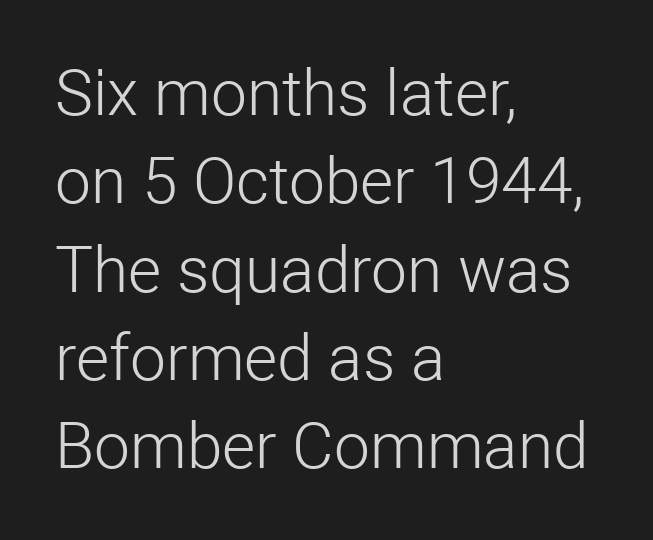
Upright lettering throughout. Check where the strokes stop: nothing finishes them off — pure sans. Notice how descenders clear the ascenders below comfortably — that's standard leading. The foot of each line stays bare and open. You could not count columns in this text — the font is proportionally spaced. Spacing between characters is what you'd get straight out of the box.
